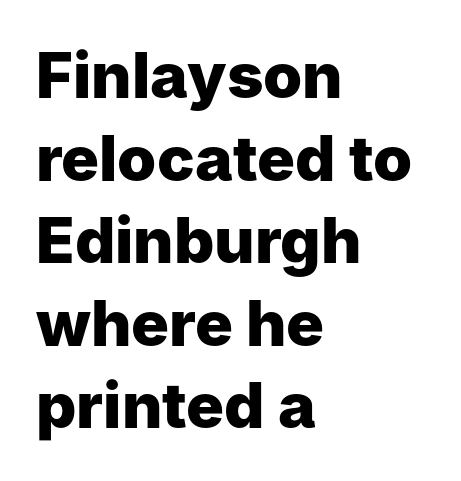
The image shows 63 px heavy sans-serif type, upright; set left-aligned, normal line spacing (1.31x), normal letter spacing, not underlined; low stroke contrast and a medium x-height.
